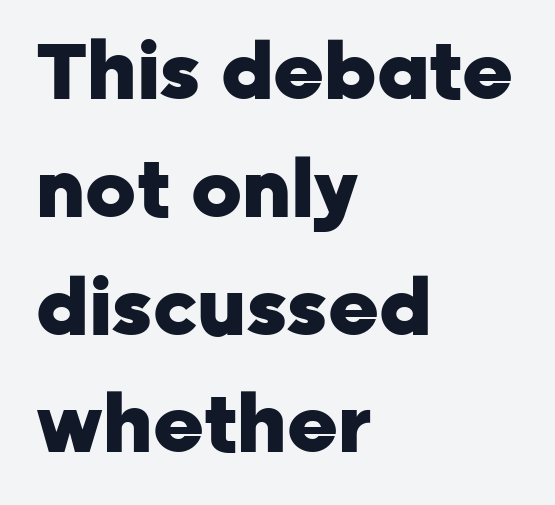
The image shows 78 px heavy sans-serif type, upright; set left-aligned, normal line spacing (1.51x), normal letter spacing, not underlined; low stroke contrast and a medium x-height.
